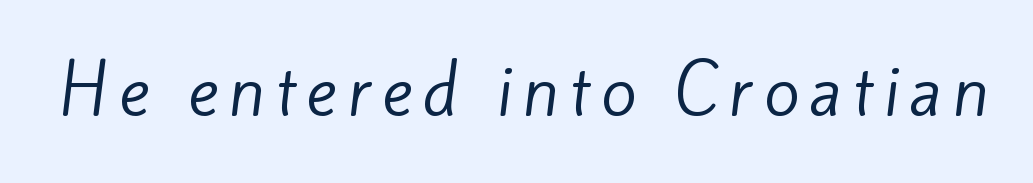
{"serif": "no", "bold": "no", "weight": "regular", "width": "normal", "stroke_contrast": "low", "x_height": "small", "monospaced": "no", "underline": "no", "glyph_px": 65}
